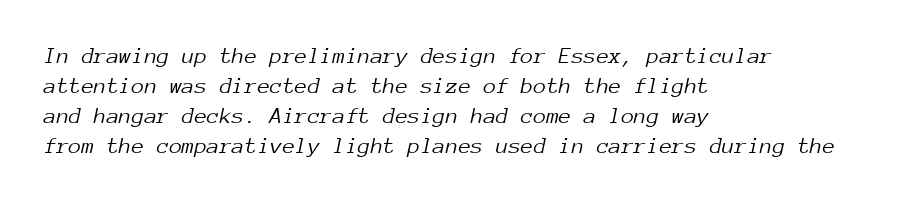
{"italic": "yes", "lean": "right", "slant_degrees": 12, "bold": "no", "underline": "no", "align": "left", "line_spacing": "normal", "line_spacing_ratio": 1.3, "letter_spacing": "normal", "letter_spacing_em": 0.0, "glyph_px": 23}
